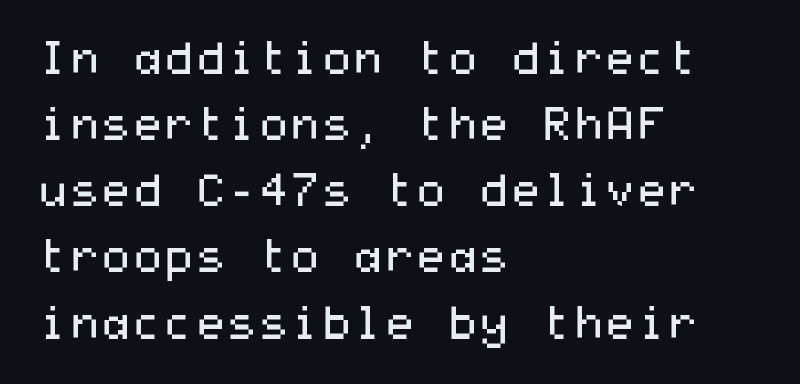
{"serif": "no", "italic": "no", "bold": "no", "weight": "regular", "width": "wide", "stroke_contrast": "medium", "x_height": "medium", "underline": "no", "align": "left", "line_spacing": "normal", "line_spacing_ratio": 1.47, "letter_spacing": "normal", "letter_spacing_em": 0.0, "glyph_px": 45}
